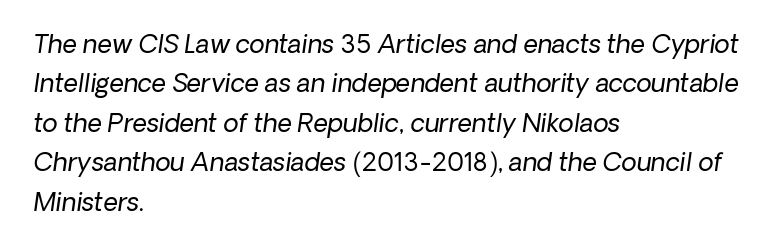
Q: Is the text bold? A: No.
Q: Is the text underlined? A: No.
Q: How is the paragraph aligned? A: Left-aligned.
Q: Is the spacing between letters normal or unusually wide? A: Normal.
Q: Is the spacing between lines tight, normal or loose? A: Normal.
